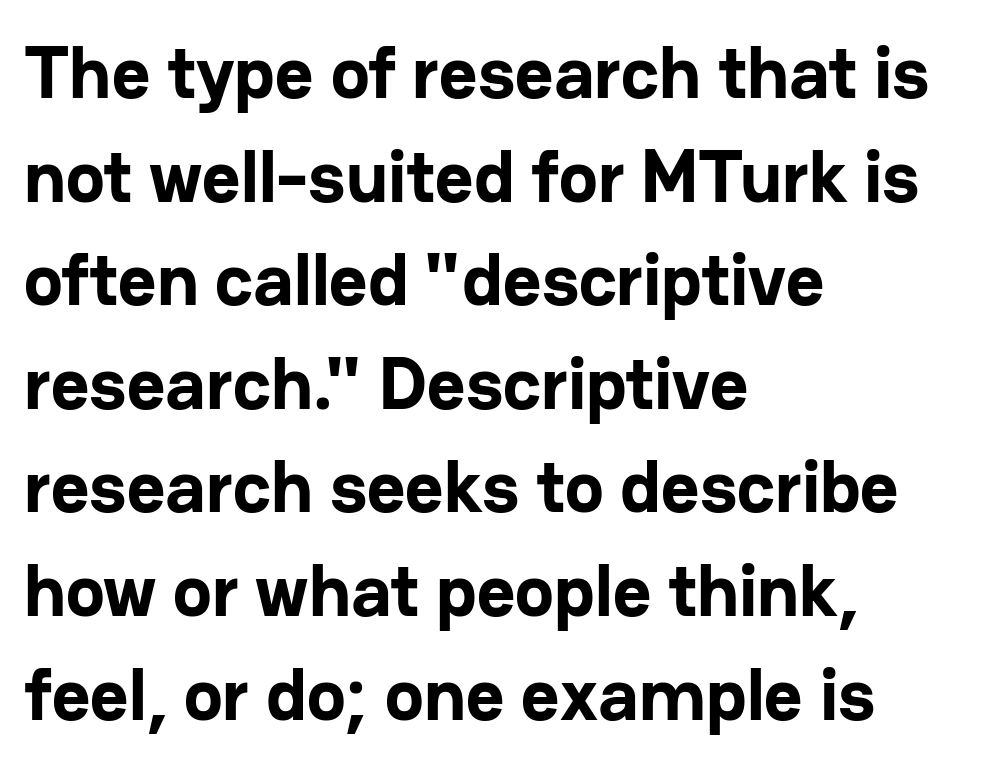
Inter-character spacing is left at the font's built-in metrics. The glyphs have the mass of a bold cut. The glyphs are unaccompanied by any horizontal stroke below them. Style check: upright. Classification — sans serif. Horizontally, the lines are justified to the leading edge only.
